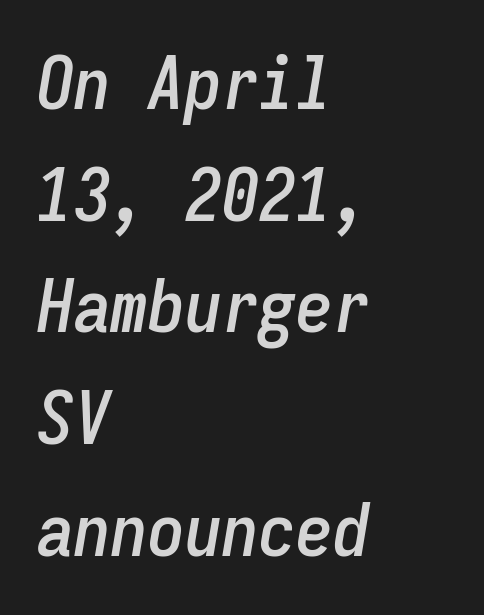
Yep, that's italic — everything's leaning. The type is set solid horizontally, with unmodified tracking. Casual observation: everything's shoved over to the left. The rendering uses typewriter-style spacing with identical character cells. The baseline area is clear.
